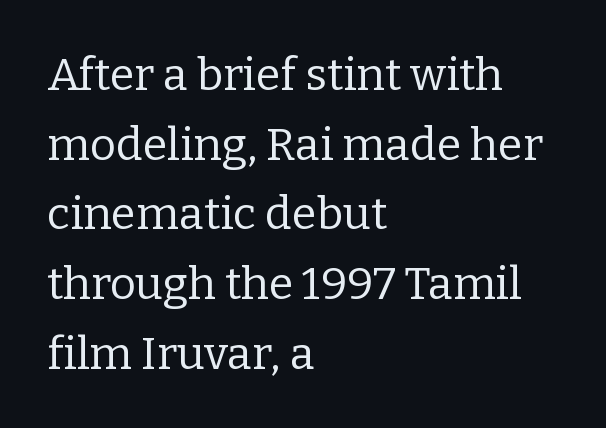
The image shows 45 px regular-weight serif type, upright; set left-aligned, normal line spacing (1.55x), normal letter spacing, not underlined; low stroke contrast and a medium x-height.
